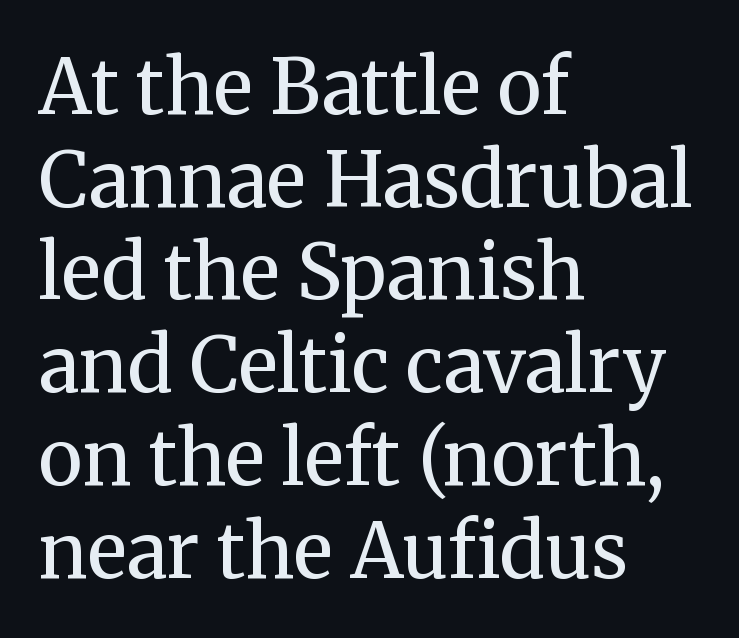
The image shows 76 px regular-weight serif type, upright; set left-aligned, line spacing 1.22x, normal letter spacing, not underlined; medium stroke contrast and a medium x-height.
